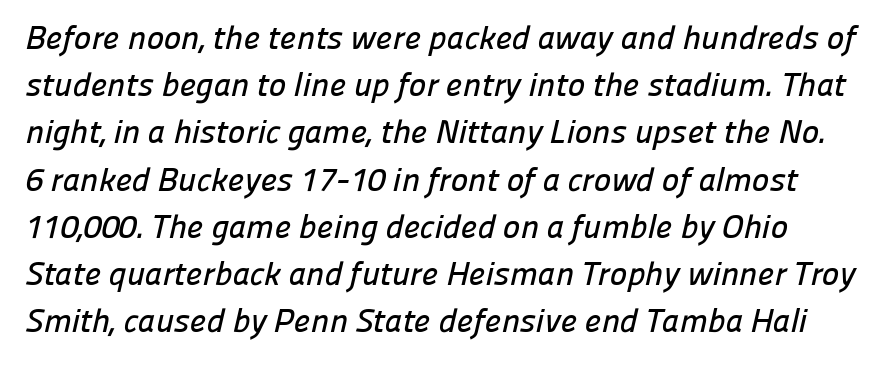
The image shows 33 px sans-serif type; set normal line spacing (1.43x), normal letter spacing, not underlined; low stroke contrast and a medium x-height.
